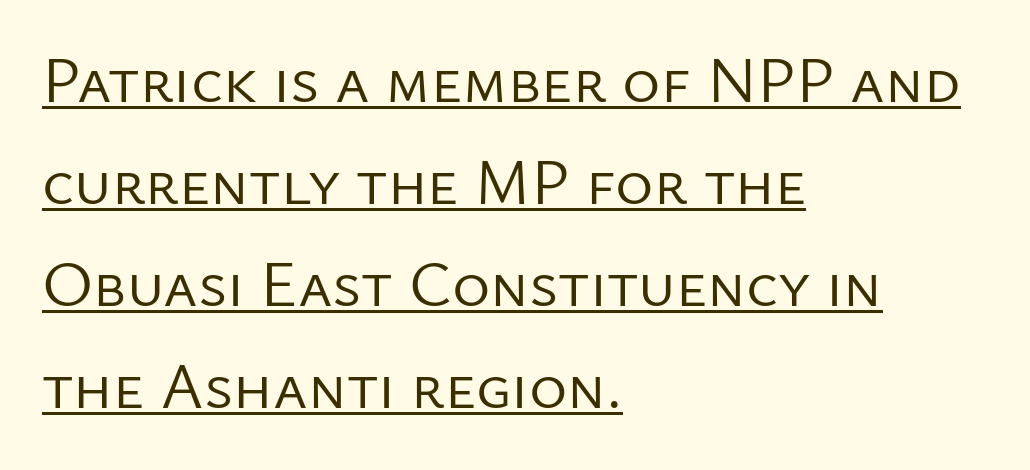
This is sans-serif lettering, the kind often seen on screens and signage. The typography opts for an upright posture over an oblique one. These glyphs show unthickened strokes, regular width or finer. The designer left line spacing at the default. Note the varied advance widths — an 'i' is clearly narrower than an 'm'.
